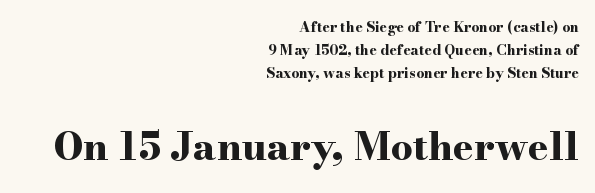
The image shows 39 px bold, wide serif type, upright; set right-aligned, normal line spacing (1.65x), normal letter spacing, not underlined; the second (bottom) block is 2.79x larger; high stroke contrast and a small x-height.
